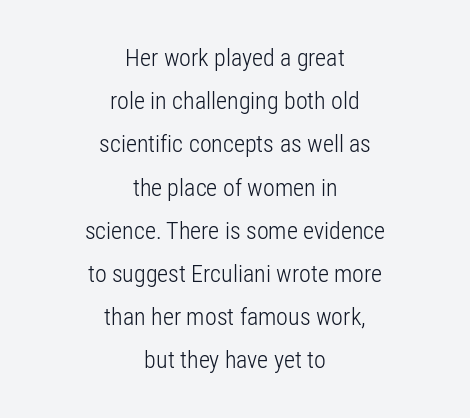
{"italic": "no", "bold": "no", "underline": "no", "align": "center", "line_spacing_ratio": 1.8, "letter_spacing": "normal", "letter_spacing_em": 0.0, "glyph_px": 24}
